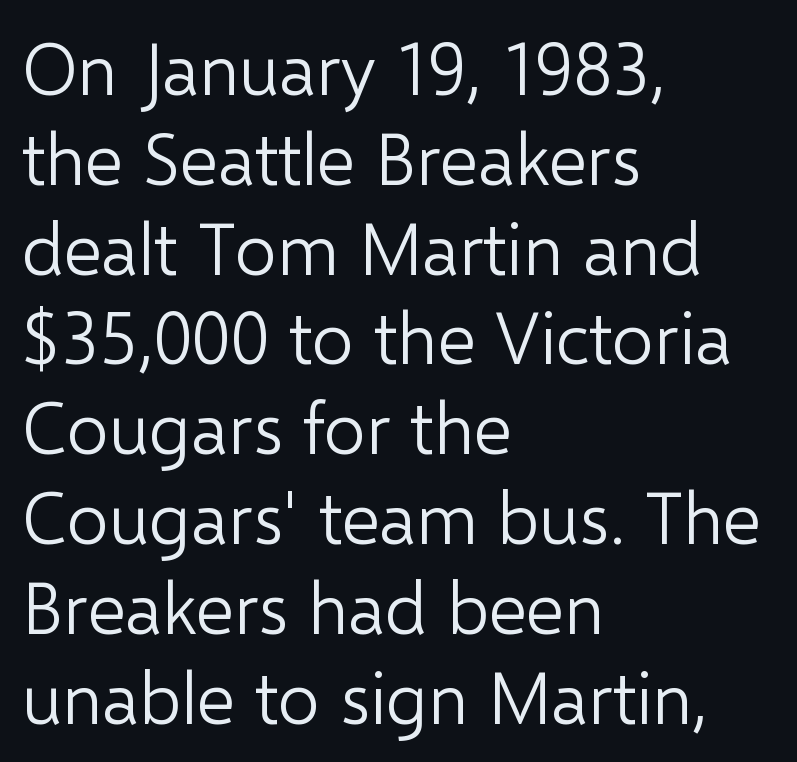
The image shows 73 px light sans-serif type, upright; set left-aligned, line spacing 1.23x, normal letter spacing, not underlined; low stroke contrast and a medium x-height.
